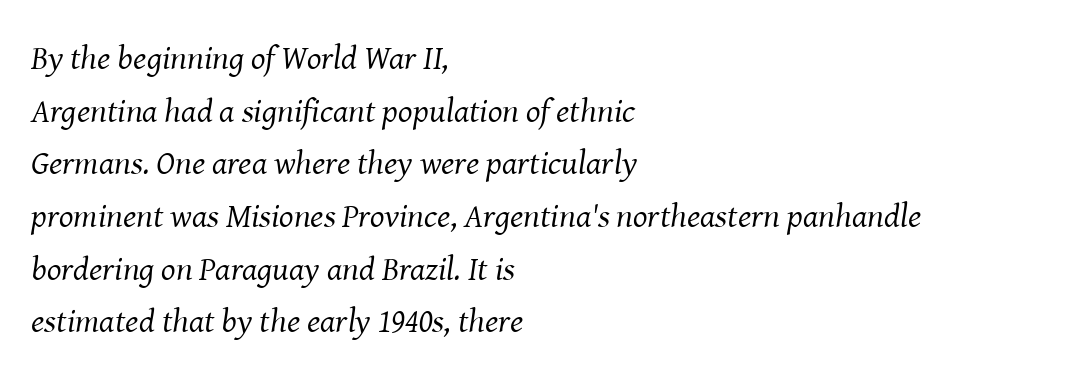
{"serif": "yes", "italic": "yes", "lean": "right", "slant_degrees": 8, "bold": "no", "weight": "regular", "width": "normal", "stroke_contrast": "medium", "x_height": "medium", "monospaced": "no", "underline": "no", "align": "left", "line_spacing": "normal", "line_spacing_ratio": 1.55, "letter_spacing": "normal", "letter_spacing_em": 0.0, "glyph_px": 34}
